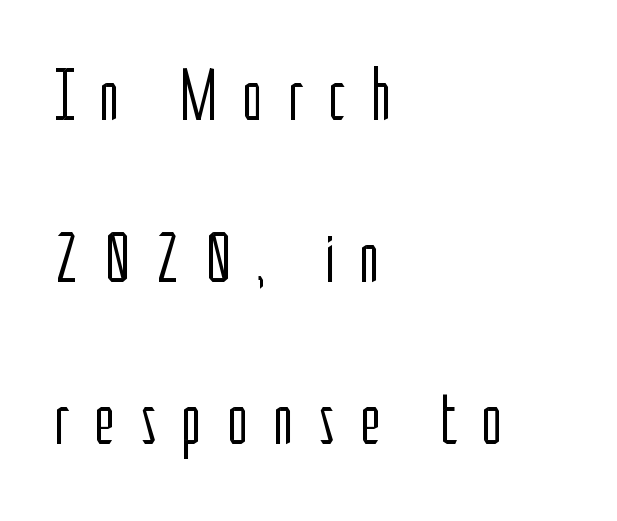
{"serif": "no", "italic": "no", "bold": "no", "weight": "light", "width": "condensed", "stroke_contrast": "low", "x_height": "medium", "monospaced": "no", "underline": "no", "align": "left", "line_spacing": "loose", "line_spacing_ratio": 2.22, "letter_spacing": "wide", "letter_spacing_em": 0.33, "glyph_px": 73}
